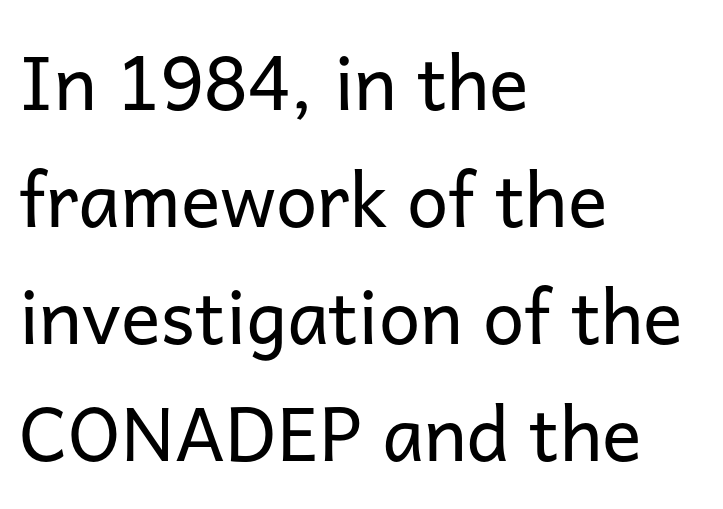
The image shows 74 px regular-weight sans-serif type, upright; set left-aligned, normal line spacing (1.58x), normal letter spacing, not underlined; low stroke contrast and a medium x-height.
